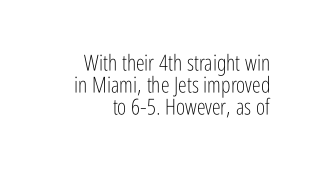
No italicization has been applied; the sample stays upright. The passage shown stacks its lines with hardly any gap. Compared with a typical body face, this is equally light or lighter still. Any mark beneath the type? The region is blank.
